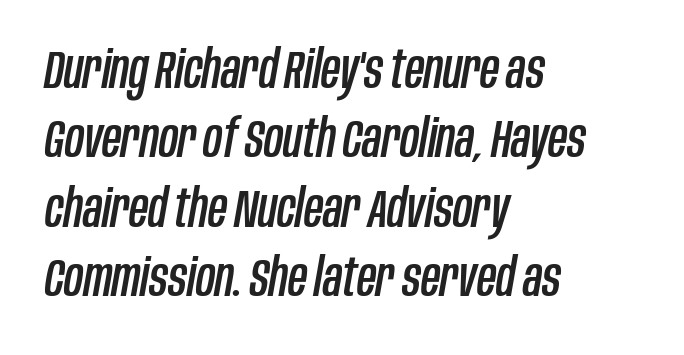
The image shows 53 px condensed type, italic (leaning right); set left-aligned, normal line spacing (1.31x), normal letter spacing, not underlined; low stroke contrast and a large x-height.
